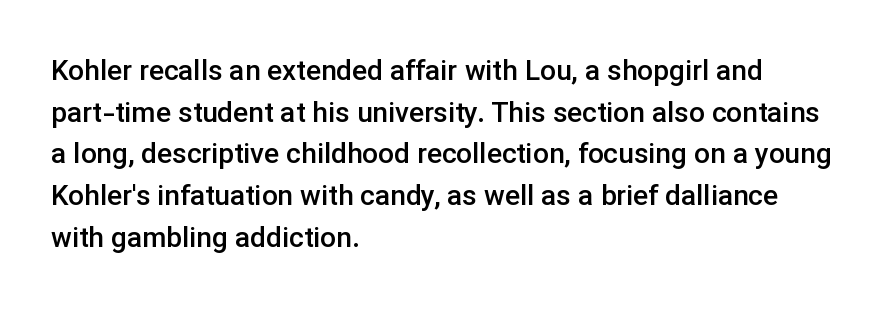
Is the type bold? Partly — it's a semibold, heavier than regular but not fully bold. Glance below the letters and you will spot only blank space. These lines keep a tight, regular rhythm from letter to letter. Do the characters align in a grid? No, the font is proportional. Observe the absence of serifs on each vertical stroke in this sample.
